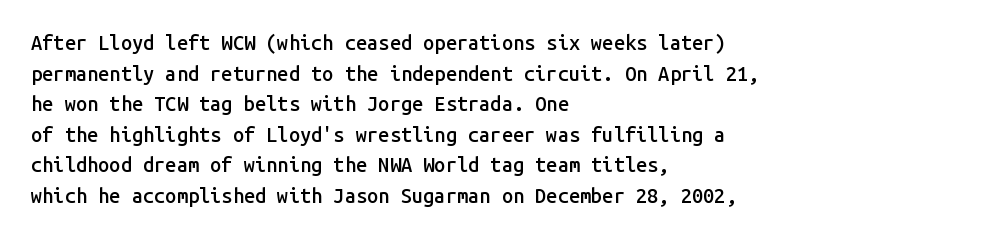
{"italic": "no", "bold": "semi", "underline": "no", "align": "left", "line_spacing": "normal", "line_spacing_ratio": 1.53, "letter_spacing": "normal", "letter_spacing_em": 0.0, "glyph_px": 20}
